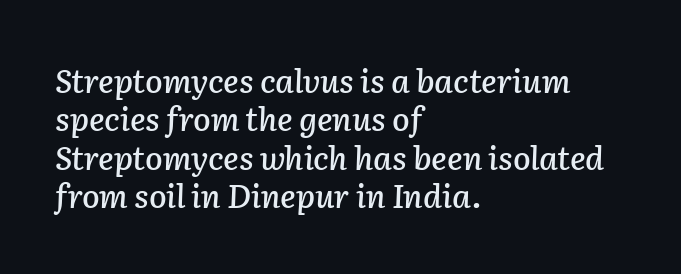
Slanted lettering throughout. Here the designer chose a conventional face with non-uniform glyph widths. The area under the type is left untouched. Words appear dense and cohesive because spacing is normal. Left-aligned paragraph, ragged on the right.
